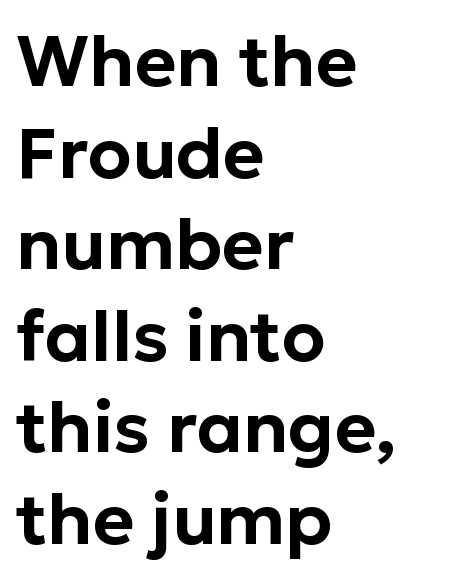
The image shows 71 px sans-serif type, upright; set left-aligned, normal line spacing (1.29x), normal letter spacing, not underlined; low stroke contrast and a medium x-height.
